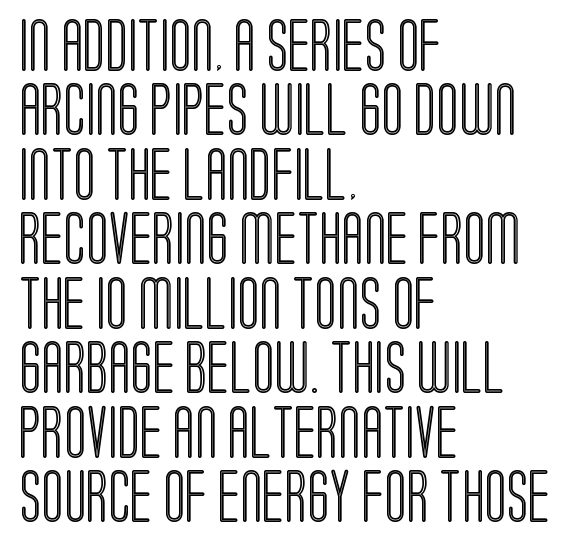
Q: Is the text italic (slanted)? A: No, it is upright.
Q: Is the text underlined? A: No.
Q: How is the paragraph aligned? A: Left-aligned.
Q: Is the spacing between letters normal or unusually wide? A: Normal.
Q: Width (condensed, normal, or wide)? A: Condensed.
Q: x-height? A: Large.
Q: Monospaced? A: No.
